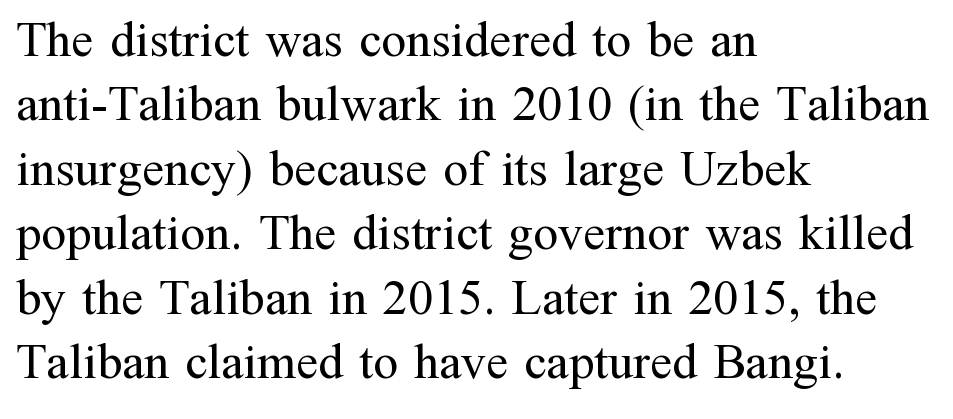
{"serif": "yes", "italic": "no", "bold": "no", "weight": "regular", "width": "normal", "stroke_contrast": "medium", "x_height": "medium", "monospaced": "no", "underline": "no", "align": "left", "line_spacing": "normal", "line_spacing_ratio": 1.29, "letter_spacing": "normal", "letter_spacing_em": 0.0, "glyph_px": 50}
